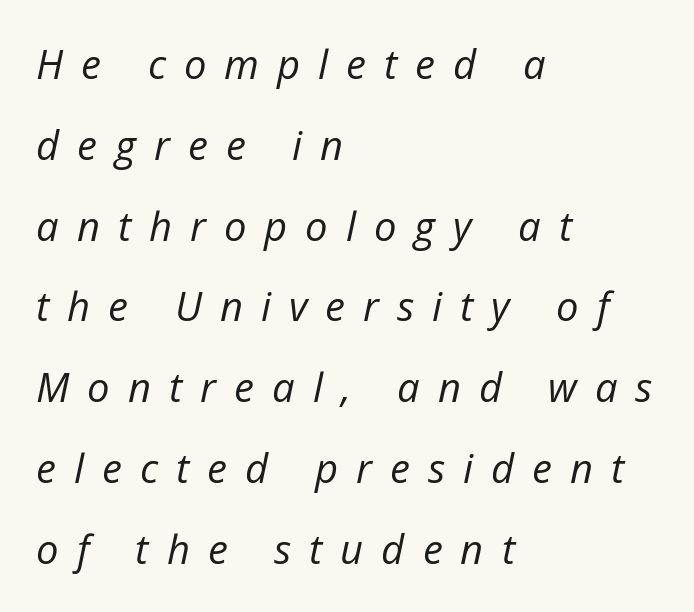
{"italic": "yes", "lean": "right", "slant_degrees": 12, "bold": "no", "weight": "regular", "width": "normal", "stroke_contrast": "low", "x_height": "medium", "monospaced": "no", "underline": "no", "align": "left", "line_spacing": "loose", "line_spacing_ratio": 2.02, "letter_spacing": "wide", "letter_spacing_em": 0.45, "glyph_px": 40}
